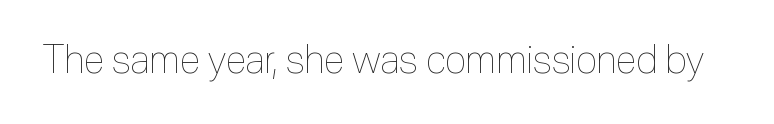
The image shows 39 px thin, condensed type, upright; set normal letter spacing, not underlined; a medium x-height.
